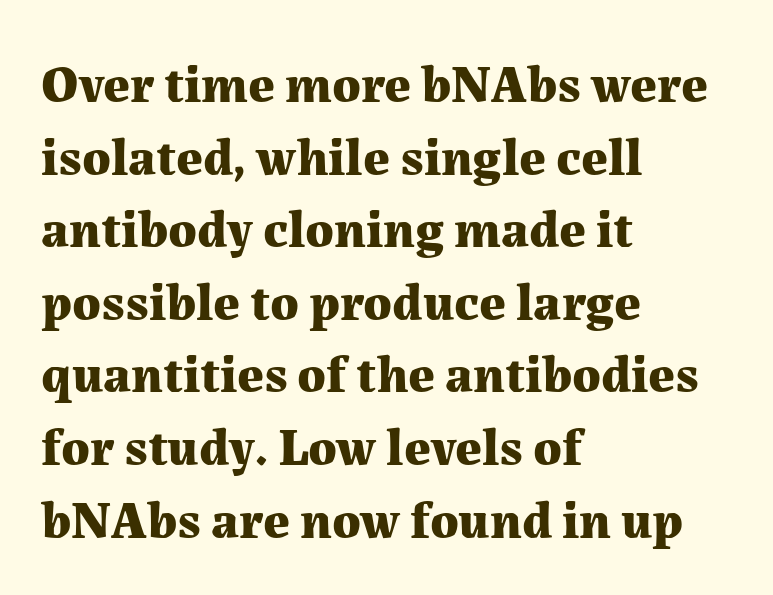
The image shows 53 px bold serif type, upright; set left-aligned, normal line spacing (1.37x), normal letter spacing, not underlined; medium stroke contrast and a medium x-height.
